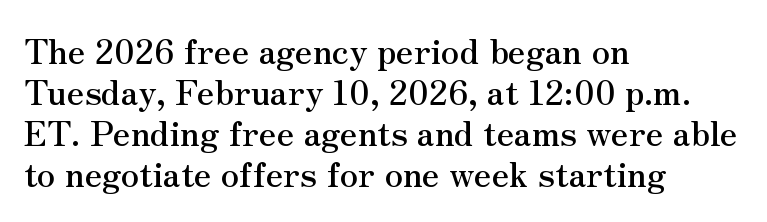
{"serif": "yes", "italic": "no", "width": "normal", "stroke_contrast": "medium", "x_height": "small", "monospaced": "no", "underline": "no", "align": "left", "line_spacing_ratio": 1.21, "letter_spacing": "normal", "letter_spacing_em": 0.0, "glyph_px": 34}
